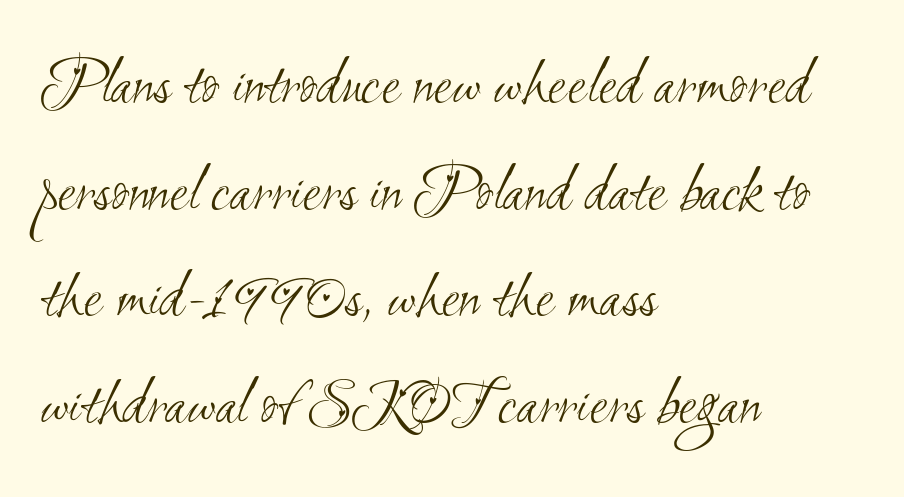
{"serif": "no", "bold": "no", "weight": "light", "width": "condensed", "stroke_contrast": "medium", "x_height": "small", "monospaced": "no", "underline": "no", "align": "left", "line_spacing": "normal", "line_spacing_ratio": 1.59, "letter_spacing": "normal", "letter_spacing_em": 0.0, "glyph_px": 67}
